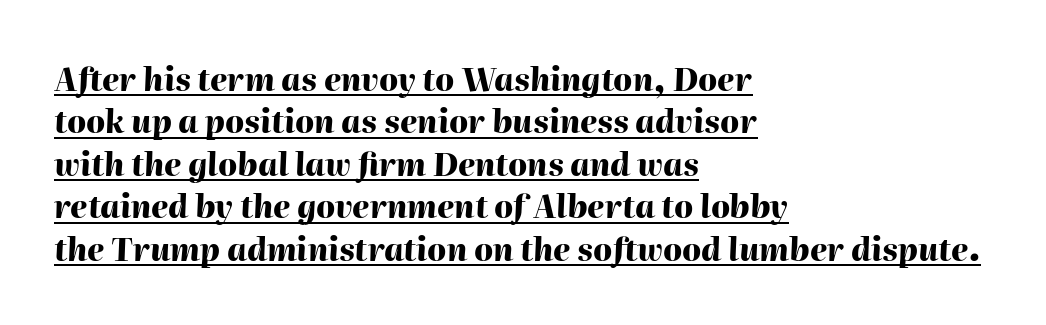
Quick note: underline on. Does extra space separate the letters? No, they use regular spacing. Teacher's note: observe the even left margin — that is flush-left alignment. Whoever set this chose a conventional vertical rhythm. Is this a fixed-width face? No — the glyphs have proportional, varying widths.
